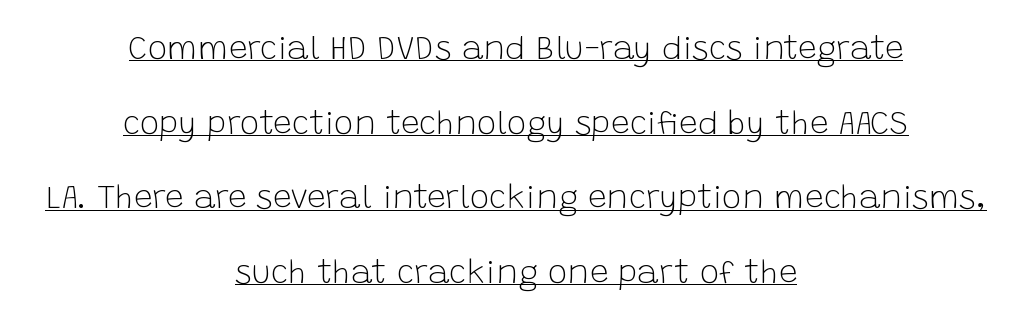
The image shows 33 px light sans-serif type, upright; set centered, loose line spacing (2.26x), normal letter spacing, underlined; low stroke contrast and a large x-height.
